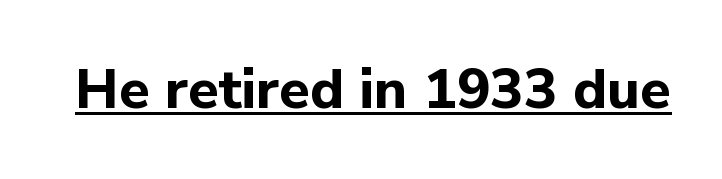
The image shows 56 px bold sans-serif type, upright; set normal letter spacing, underlined; low stroke contrast and a medium x-height.
